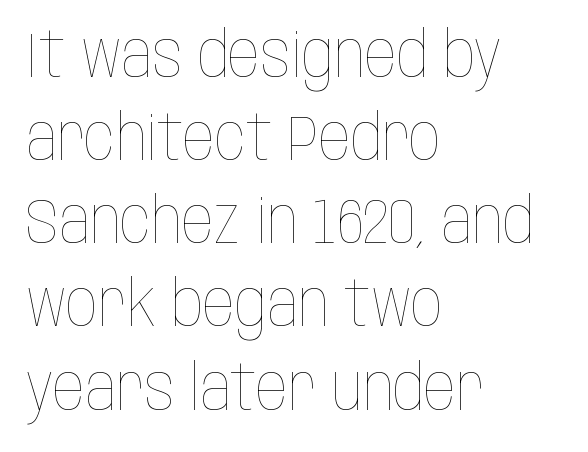
{"italic": "no", "bold": "no", "weight": "thin", "width": "condensed", "stroke_contrast": "low", "x_height": "large", "monospaced": "no", "underline": "no", "align": "left", "line_spacing": "normal", "line_spacing_ratio": 1.32, "letter_spacing": "normal", "letter_spacing_em": 0.0, "glyph_px": 63}
